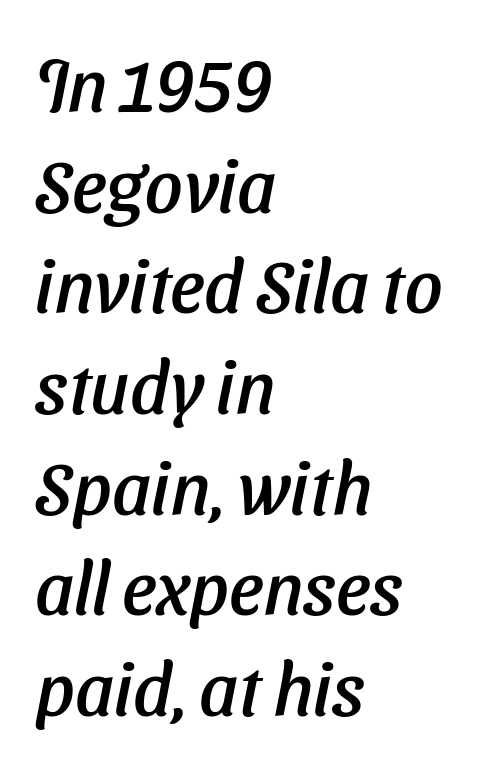
{"italic": "yes", "lean": "right", "slant_degrees": 11, "width": "normal", "stroke_contrast": "low", "x_height": "medium", "monospaced": "no", "underline": "no", "align": "left", "line_spacing": "normal", "line_spacing_ratio": 1.36, "letter_spacing": "normal", "letter_spacing_em": 0.0, "glyph_px": 74}
